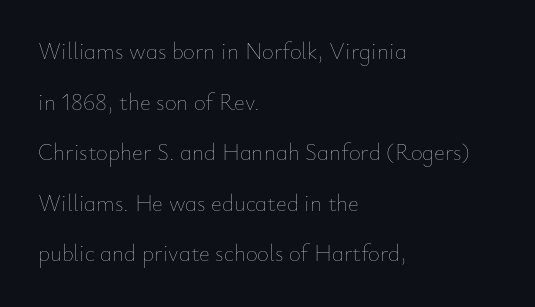
A bare baseline throughout the passage. Interline gaps are noticeably wide in this sample. Leftover space on each line is placed entirely after the last word. This rendering leaves character spacing at its baseline value.
